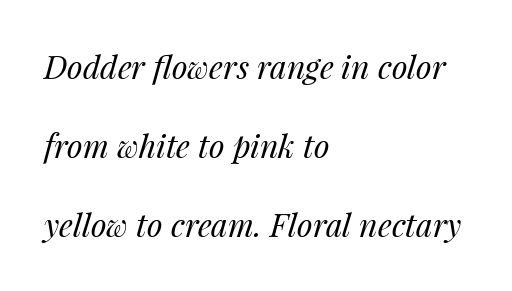
Q: Is the text bold? A: No.
Q: Is the text italic (slanted)? A: Yes, it leans right by about 14 degrees.
Q: Is the text underlined? A: No.
Q: How is the paragraph aligned? A: Left-aligned.
Q: Is the spacing between letters normal or unusually wide? A: Normal.
Q: Is the spacing between lines tight, normal or loose? A: Loose.
Q: Width (condensed, normal, or wide)? A: Normal.
Q: Stroke contrast? A: Medium.
Q: x-height? A: Medium.
Q: Monospaced? A: No.
